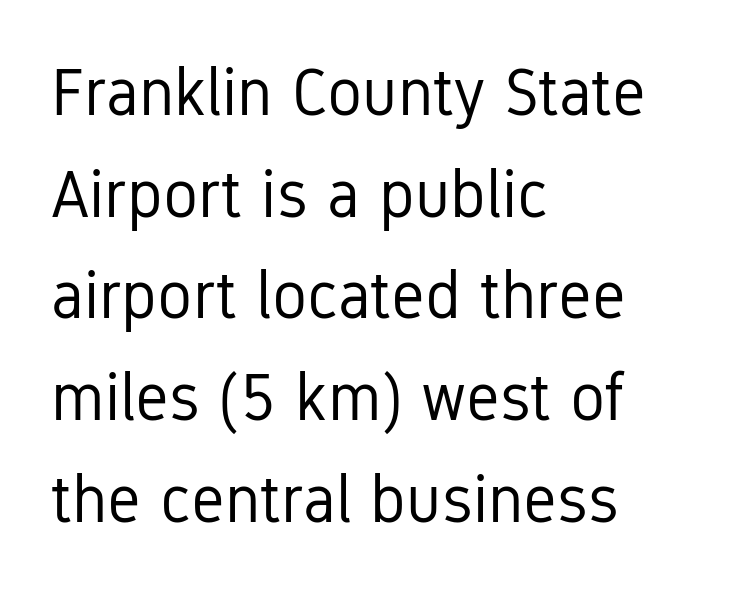
Q: Is the text bold? A: No.
Q: Is the text italic (slanted)? A: No, it is upright.
Q: Is the typeface a serif or a sans-serif typeface? A: Sans-serif.
Q: Is the text underlined? A: No.
Q: How is the paragraph aligned? A: Left-aligned.
Q: Is the spacing between letters normal or unusually wide? A: Normal.
Q: Is the spacing between lines tight, normal or loose? A: Normal.
Q: Width (condensed, normal, or wide)? A: Condensed.
Q: Stroke contrast? A: Low.
Q: x-height? A: Medium.
Q: Monospaced? A: No.
